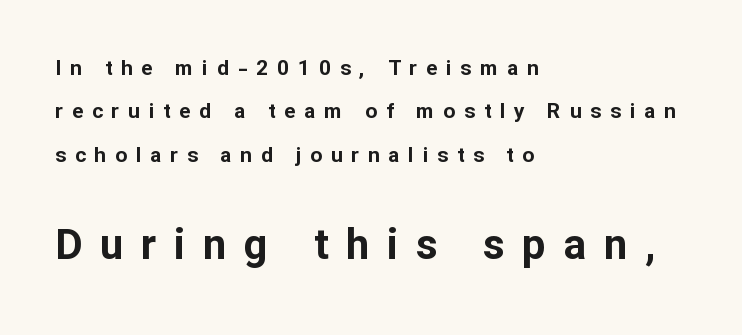
How heavy is the stroke? Heavy — this is a bold. Rows of type keep a wide berth in the vertical direction. Underline: absent. It's the straight-up-and-down kind of type.
